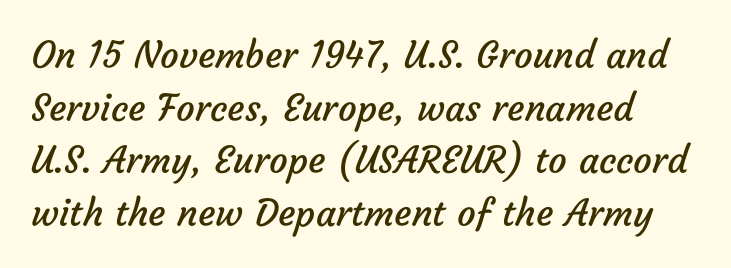
Does the leading feel generous? No, just average. To sum up the face: it is a sans, with no serifs. The foot of each line stays bare and open. This sample has the flowing, uneven cadence of proportional lettering. These glyphs show unthickened strokes, regular width or finer.
